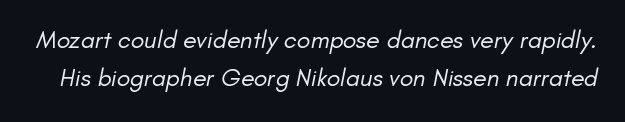
The image shows 25 px text type; set normal line spacing (1.52x), normal letter spacing, not underlined.
